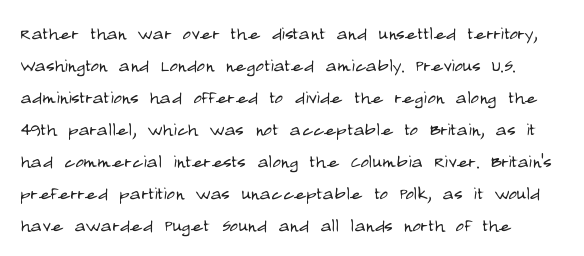
The image shows 23 px text type, upright; set normal line spacing (1.39x), normal letter spacing, not underlined.
